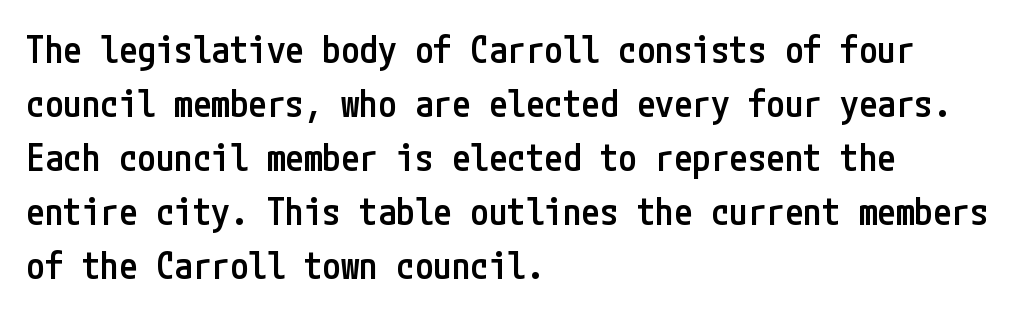
To sum up the face: it is a sans, with no serifs. Reading down the block, your eye returns to a fixed left position each line. The space between consecutive lines is moderate. The gap between lines stays unmarked. The tracking reads as untouched default to a designer's eye. The typesetting leans somewhat heavy: a semibold.
